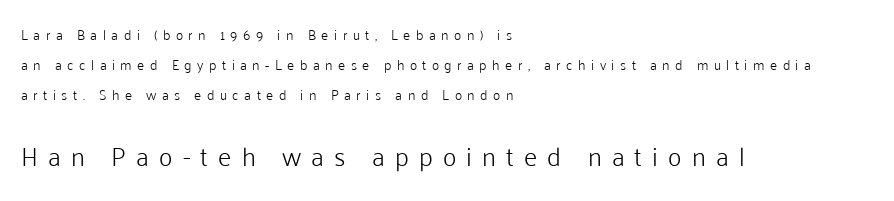
The image shows 26 px text type, upright; set left-aligned, loose line spacing (2.13x), unusually wide letter spacing (+0.39 em), not underlined; the second (bottom) block is 1.86x larger.
